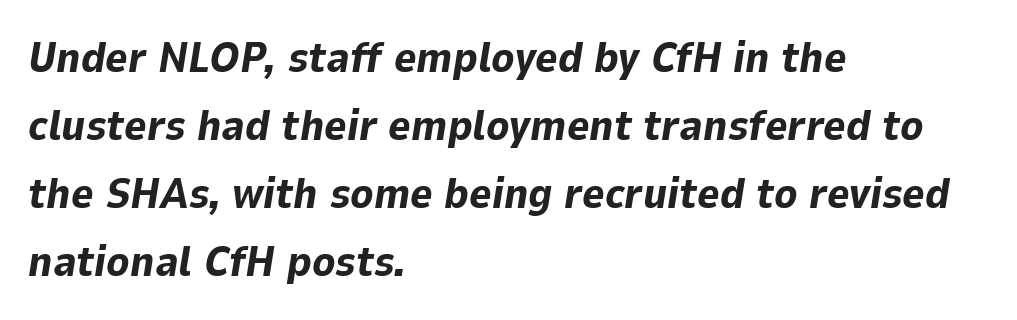
Vertically, the passage feels balanced, rows spaced as you'd expect. The axis of the letterforms is tilted away from vertical. Tracking value appears to be zero — textbook default spacing. Nobody drew a line under any word here.
